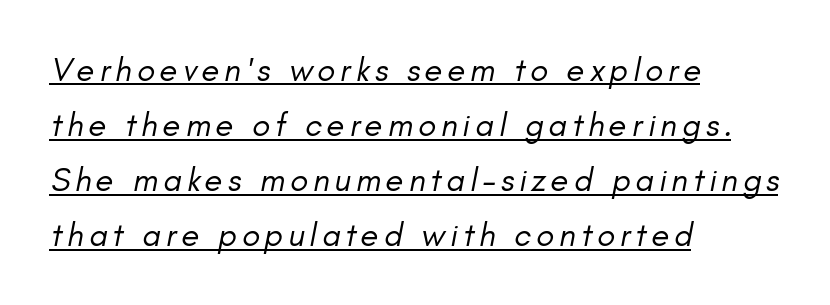
{"italic": "yes", "lean": "right", "slant_degrees": 11, "bold": "no", "weight": "regular", "width": "normal", "stroke_contrast": "low", "x_height": "small", "monospaced": "no", "underline": "yes", "align": "left", "line_spacing": "normal", "line_spacing_ratio": 1.67, "glyph_px": 33}
